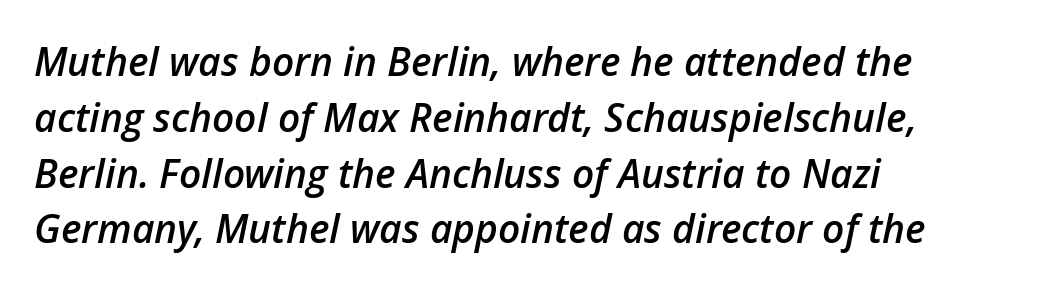
{"italic": "yes", "lean": "right", "slant_degrees": 12, "bold": "semi", "weight": "semibold", "width": "normal", "stroke_contrast": "low", "x_height": "medium", "monospaced": "no", "underline": "no", "align": "left", "line_spacing": "normal", "line_spacing_ratio": 1.43, "letter_spacing": "normal", "letter_spacing_em": 0.0, "glyph_px": 39}
